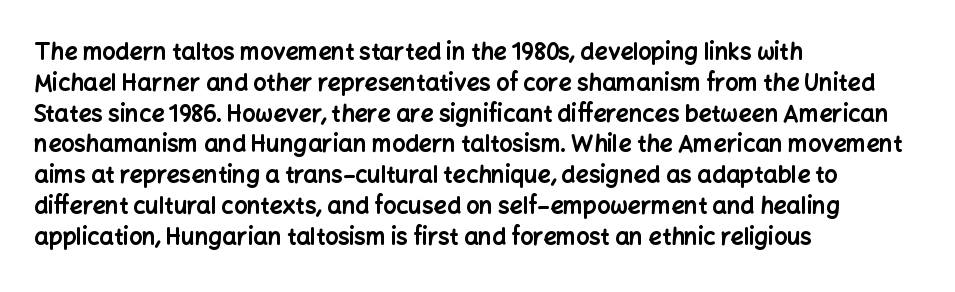
The image shows 23 px bold type, upright; set left-aligned, normal line spacing (1.34x), normal letter spacing, not underlined.
